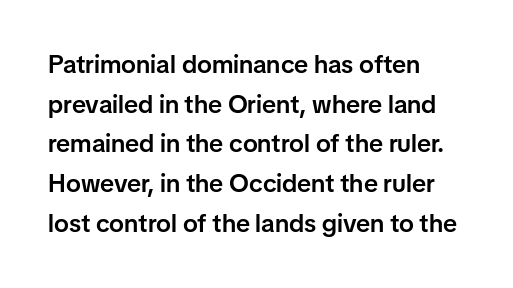
The image shows 25 px text type, upright; set left-aligned, normal line spacing (1.59x), normal letter spacing, not underlined.
